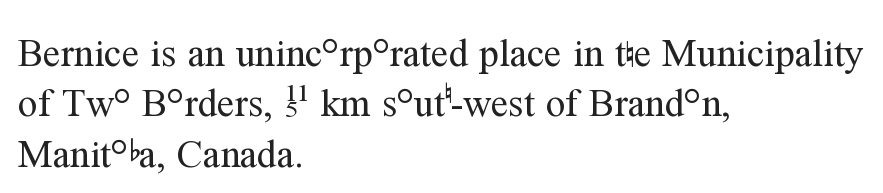
Every stem runs plumb, perpendicular to the baseline. These lines are rendered in a variable-pitch font. Observe the ordinary spacing: letters are neighbours, not strangers. Typeset ragged right — the left edge is the straight one. Yep, those are serifs on the letters. The typesetting does not lean heavy: it is not bold.
